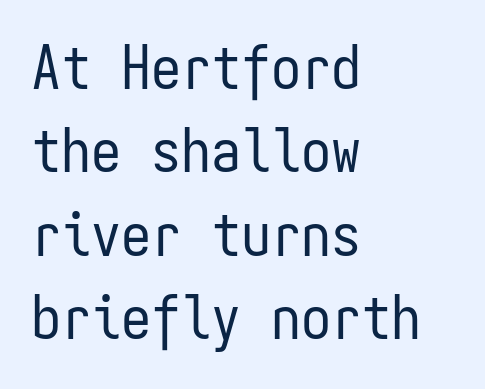
Q: Is the text bold? A: No.
Q: Is the text italic (slanted)? A: No, it is upright.
Q: Is the typeface a serif or a sans-serif typeface? A: Sans-serif.
Q: Is the text underlined? A: No.
Q: How is the paragraph aligned? A: Left-aligned.
Q: Is the spacing between letters normal or unusually wide? A: Normal.
Q: Is the spacing between lines tight, normal or loose? A: Normal.
Q: Width (condensed, normal, or wide)? A: Condensed.
Q: Stroke contrast? A: Low.
Q: x-height? A: Medium.
Q: Monospaced? A: Yes.
